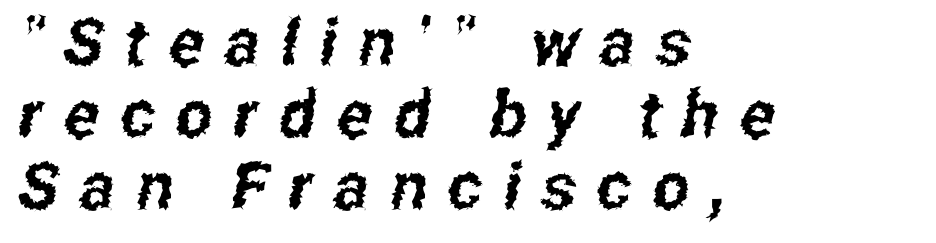
The image shows 65 px condensed sans-serif type; set left-aligned, tight line spacing (1.11x), unusually wide letter spacing (+0.33 em), not underlined; low stroke contrast and a medium x-height.
